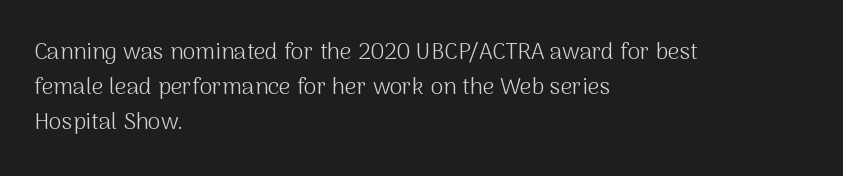
{"italic": "no", "bold": "no", "underline": "no", "align": "left", "line_spacing": "normal", "line_spacing_ratio": 1.52, "letter_spacing": "normal", "letter_spacing_em": 0.0, "glyph_px": 23}
